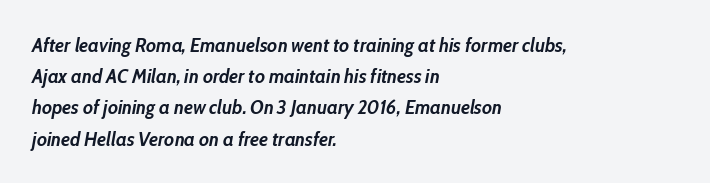
The image shows 20 px bold type, italic (leaning right); set left-aligned, normal line spacing (1.56x), normal letter spacing, not underlined.
